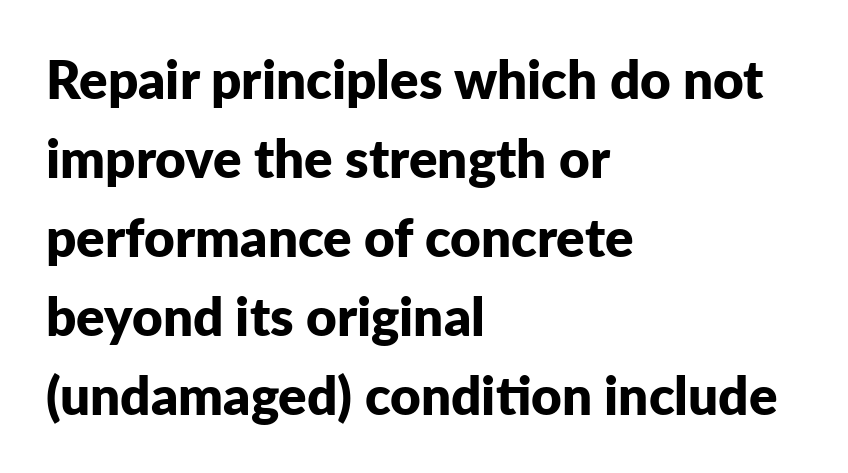
This is the regular roman posture of the typeface. Spacing between characters is what you'd get straight out of the box. The zone under the glyphs is completely vacant. Vertically, the passage feels balanced, rows spaced as you'd expect. As a designer I'd log this as weight 700, bold.
